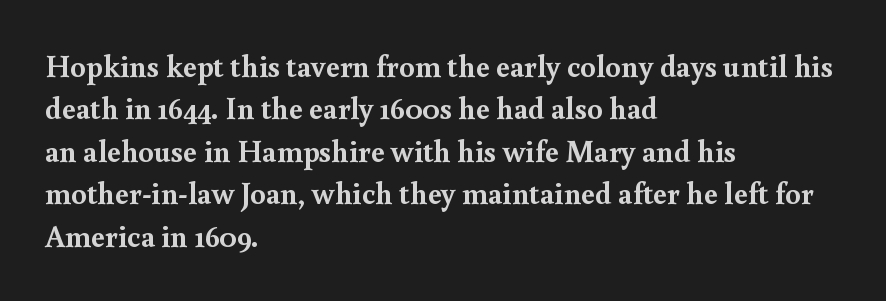
Q: Is the text bold? A: Yes.
Q: Is the text italic (slanted)? A: No, it is upright.
Q: Is the typeface a serif or a sans-serif typeface? A: Serif.
Q: Is the text underlined? A: No.
Q: How is the paragraph aligned? A: Left-aligned.
Q: Is the spacing between letters normal or unusually wide? A: Normal.
Q: Is the spacing between lines tight, normal or loose? A: Normal.
Q: Width (condensed, normal, or wide)? A: Normal.
Q: x-height? A: Small.
Q: Monospaced? A: No.
